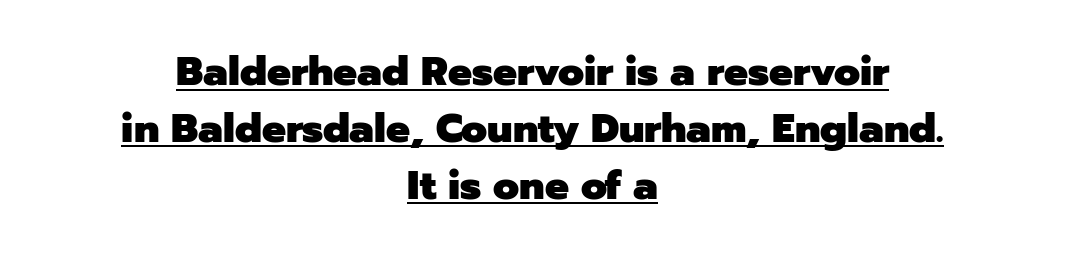
The image shows 40 px heavy sans-serif type, upright; set centered, normal line spacing (1.42x), normal letter spacing, underlined; low stroke contrast and a medium x-height.
